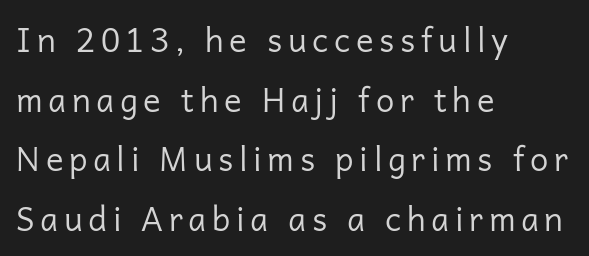
This rendering employs a face without finishing strokes, i.e., a sans-serif. Stems here are at most as thick as an everyday book face. The typography opts for an upright posture over an oblique one. Alignment: flush left.
